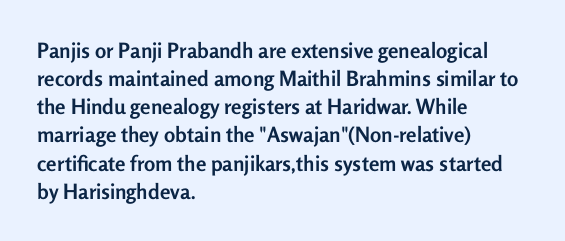
Anything drawn beneath the words? Only blank space. Evenly set lines give the paragraph a standard silhouette. In CSS terms this would be text-align: left. The font's upright variant was chosen for this text. Strokes here are thick enough to call this a true bold.
